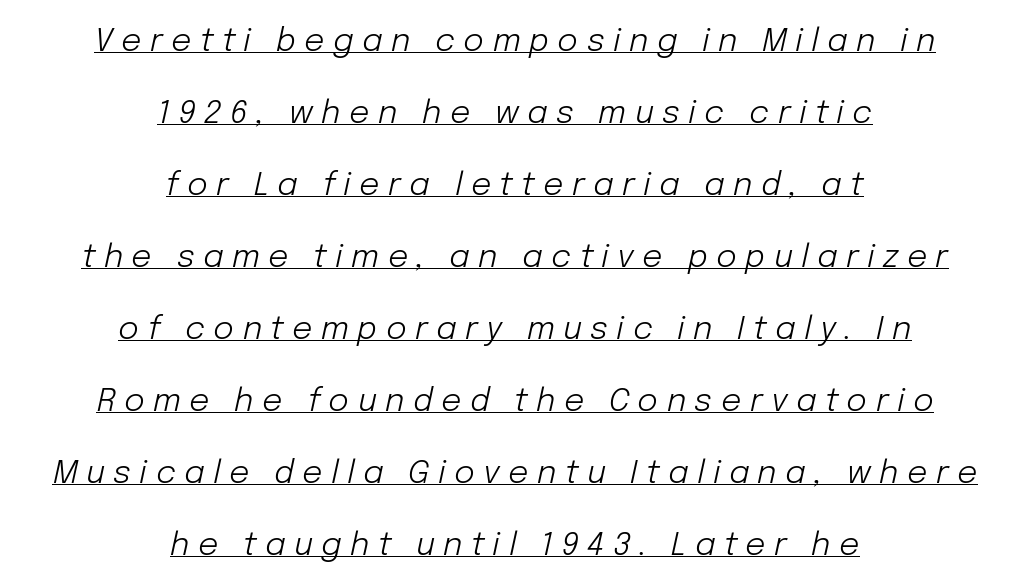
Q: Is the text bold? A: No.
Q: Is the text italic (slanted)? A: Yes, it leans right by about 12 degrees.
Q: Is the text underlined? A: Yes.
Q: How is the paragraph aligned? A: Centered.
Q: Is the spacing between letters normal or unusually wide? A: Unusually wide.
Q: Is the spacing between lines tight, normal or loose? A: Loose.
Q: Width (condensed, normal, or wide)? A: Normal.
Q: Stroke contrast? A: Low.
Q: x-height? A: Medium.
Q: Monospaced? A: No.
